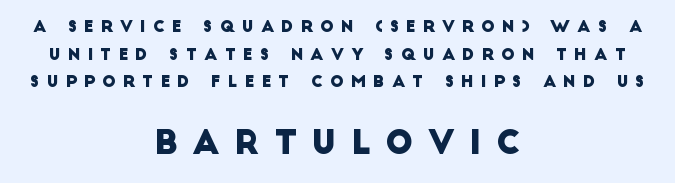
The image shows 33 px sans-serif type; set centered, line spacing 1.72x, unusually wide letter spacing (+0.44 em), not underlined; the second (bottom) block is 2.06x larger; low stroke contrast and a large x-height.
